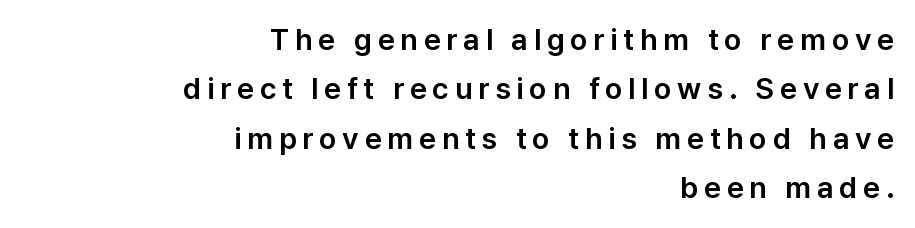
The image shows 30 px sans-serif type, upright; set right-aligned, normal line spacing (1.65x), not underlined; low stroke contrast and a medium x-height.
